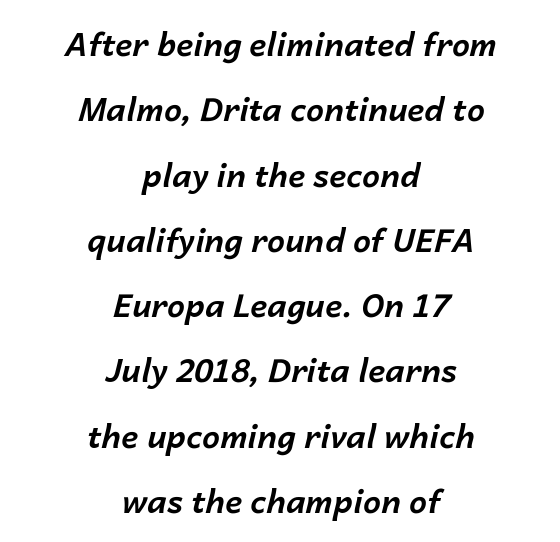
The image shows 32 px bold type, italic (leaning right); set centered, loose line spacing (2.04x), normal letter spacing, not underlined; low stroke contrast and a medium x-height.
